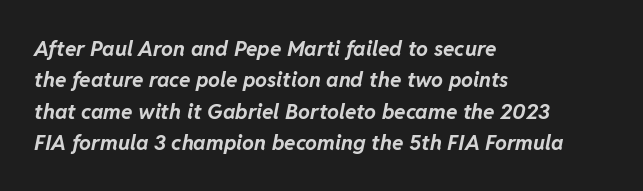
The image shows 21 px bold type, italic (leaning right); set left-aligned, normal line spacing (1.49x), normal letter spacing, not underlined.
